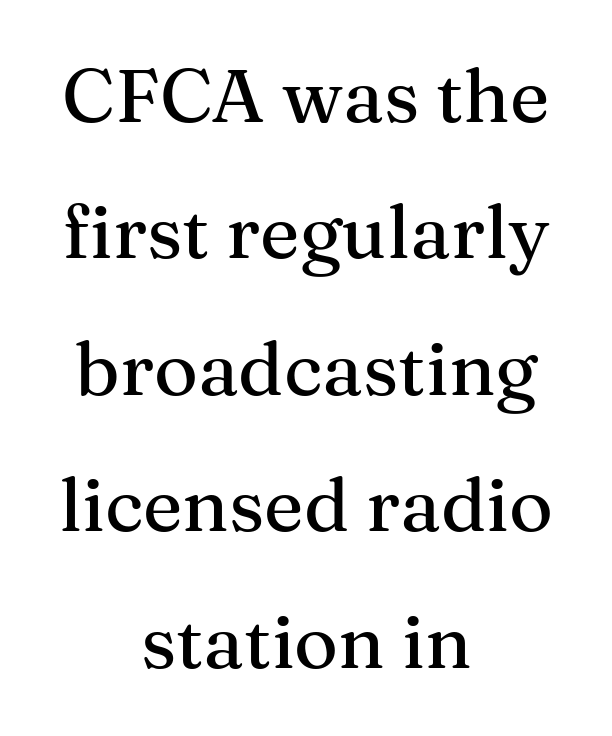
Q: Is the text italic (slanted)? A: No, it is upright.
Q: Is the typeface a serif or a sans-serif typeface? A: Serif.
Q: Is the text underlined? A: No.
Q: How is the paragraph aligned? A: Centered.
Q: Is the spacing between letters normal or unusually wide? A: Normal.
Q: Width (condensed, normal, or wide)? A: Normal.
Q: Stroke contrast? A: Medium.
Q: x-height? A: Medium.
Q: Monospaced? A: No.
